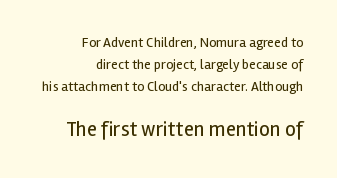
{"italic": "no", "bold": "no", "underline": "no", "align": "right", "line_spacing": "normal", "line_spacing_ratio": 1.56, "letter_spacing": "normal", "letter_spacing_em": 0.0, "larger_block": "second", "size_ratio": 1.5, "glyph_px": 21}
